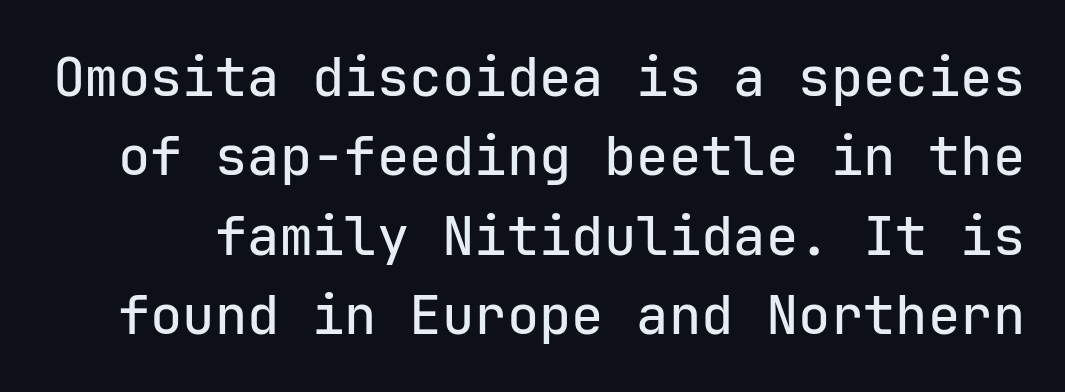
Q: Is the text italic (slanted)? A: No, it is upright.
Q: Is the typeface a serif or a sans-serif typeface? A: Sans-serif.
Q: Is the text underlined? A: No.
Q: Is the spacing between letters normal or unusually wide? A: Normal.
Q: Is the spacing between lines tight, normal or loose? A: Normal.
Q: Width (condensed, normal, or wide)? A: Normal.
Q: Stroke contrast? A: Low.
Q: x-height? A: Medium.
Q: Monospaced? A: Yes.
